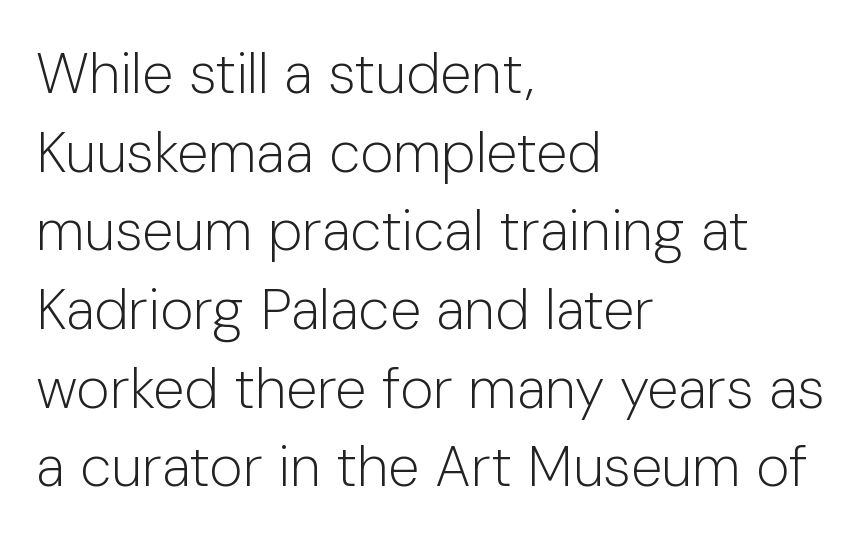
This sample has the flowing, uneven cadence of proportional lettering. The font's upright variant was chosen for this text. Characters follow at the spacing the type designer built in. Is the stroke heavy? The answer is a plain regular-or-lighter. The passage shown is typeset with a sans-serif family. Underline: absent.
